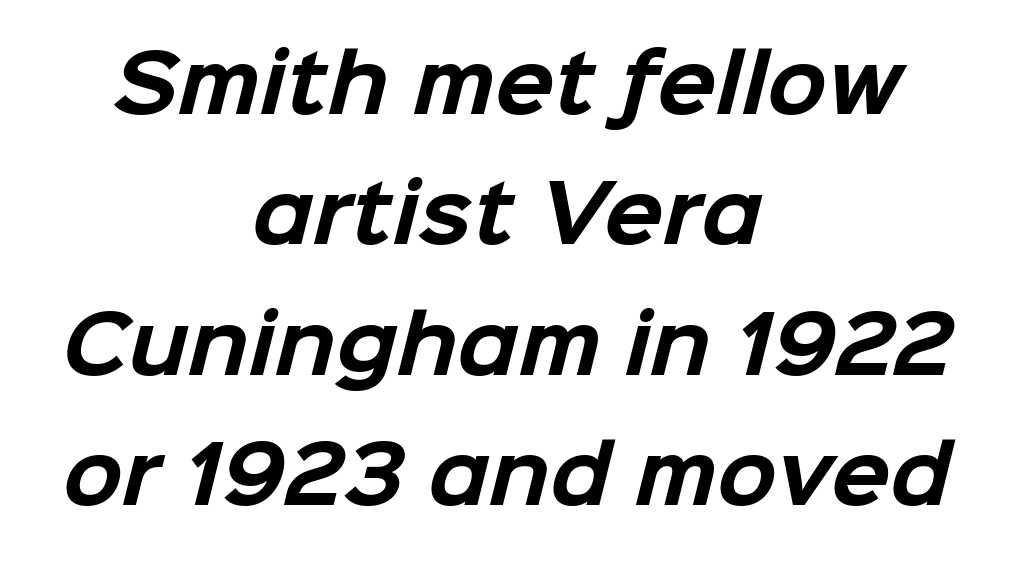
Q: Is the text bold? A: Yes.
Q: Is the typeface a serif or a sans-serif typeface? A: Sans-serif.
Q: Is the text underlined? A: No.
Q: How is the paragraph aligned? A: Centered.
Q: Is the spacing between letters normal or unusually wide? A: Normal.
Q: Is the spacing between lines tight, normal or loose? A: Normal.
Q: Width (condensed, normal, or wide)? A: Normal.
Q: Stroke contrast? A: Low.
Q: x-height? A: Medium.
Q: Monospaced? A: No.
